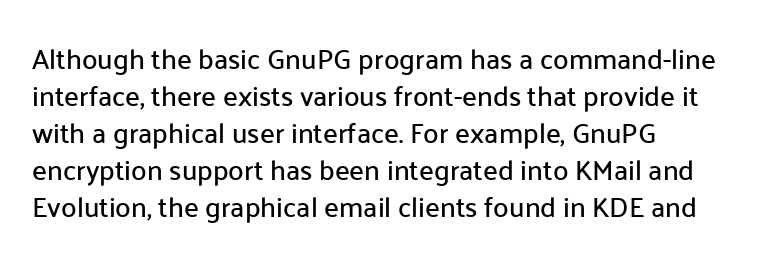
The image shows 28 px sans-serif type, upright; set left-aligned, normal line spacing (1.32x), normal letter spacing, not underlined; low stroke contrast and a medium x-height.
